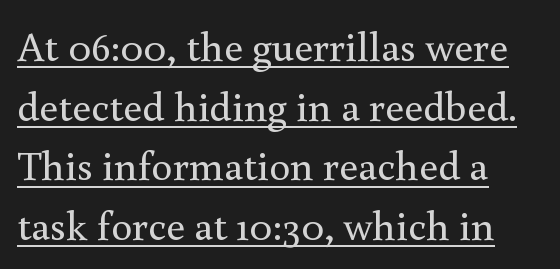
The image shows 42 px regular-weight serif type, upright; set left-aligned, normal line spacing (1.42x), normal letter spacing, underlined; a small x-height.
